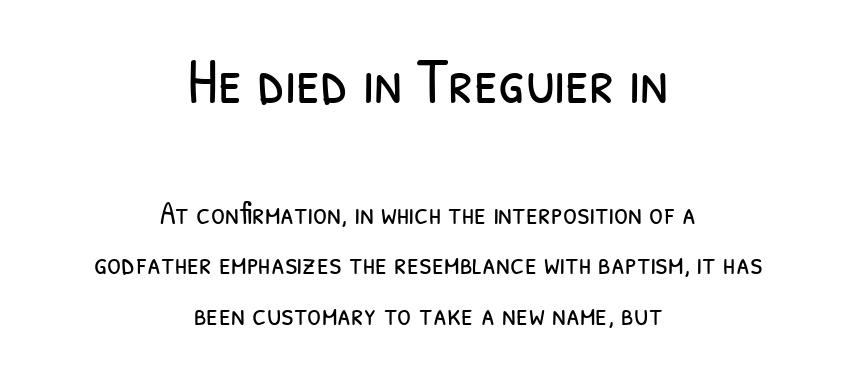
Q: Is the text bold? A: No.
Q: Is the typeface a serif or a sans-serif typeface? A: Sans-serif.
Q: Is the text underlined? A: No.
Q: How is the paragraph aligned? A: Centered.
Q: Is the spacing between letters normal or unusually wide? A: Normal.
Q: Is the spacing between lines tight, normal or loose? A: Normal.
Q: Which block of text is set in a larger size, the first (top) or the second (bottom)? A: The first (top) one.
Q: Width (condensed, normal, or wide)? A: Condensed.
Q: Stroke contrast? A: Low.
Q: x-height? A: Medium.
Q: Monospaced? A: No.
